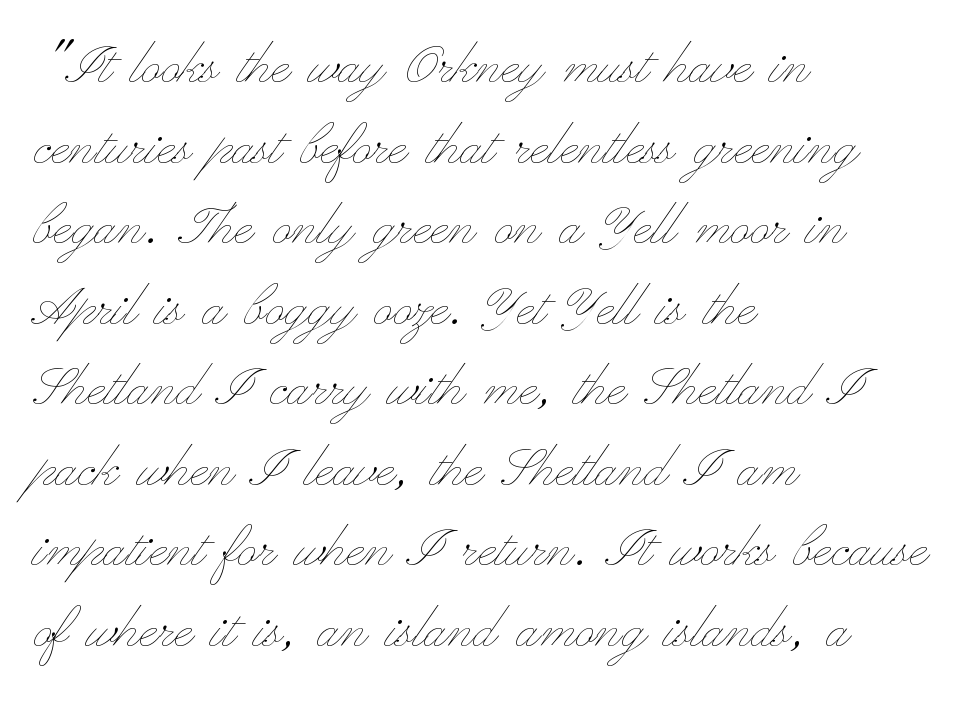
Q: Is the text bold? A: No.
Q: Is the text italic (slanted)? A: Yes.
Q: Is the text underlined? A: No.
Q: How is the paragraph aligned? A: Left-aligned.
Q: Is the spacing between letters normal or unusually wide? A: Normal.
Q: Width (condensed, normal, or wide)? A: Wide.
Q: Stroke contrast? A: Low.
Q: x-height? A: Small.
Q: Monospaced? A: No.
